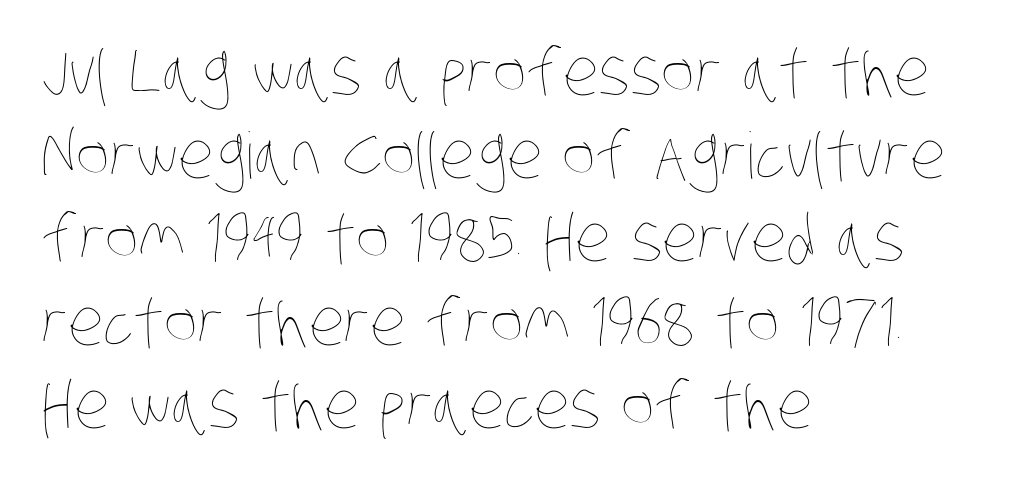
Tracking here is standard; glyphs follow each other at the usual distance. The rendering uses natural spacing where letterforms have individual widths. Check the space under the baseline: it is left empty. These glyphs show unthickened strokes, regular width or finer. Students, observe: this is what conventionally led text looks like. Does the copy run flush right? No — it runs flush left.
